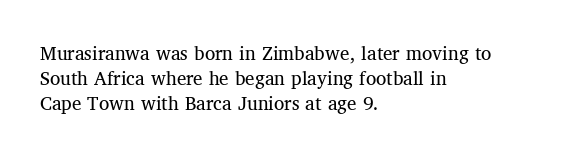
The image shows 21 px text type, upright; set left-aligned, line spacing 1.18x, normal letter spacing, not underlined.
